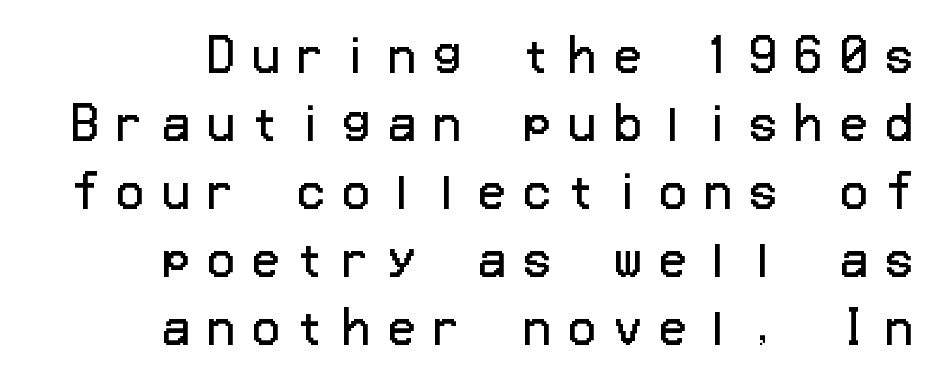
Q: Is the text bold? A: No.
Q: Is the text italic (slanted)? A: No, it is upright.
Q: Is the typeface a serif or a sans-serif typeface? A: Sans-serif.
Q: Is the text underlined? A: No.
Q: How is the paragraph aligned? A: Right-aligned.
Q: Is the spacing between letters normal or unusually wide? A: Unusually wide.
Q: Is the spacing between lines tight, normal or loose? A: Normal.
Q: Width (condensed, normal, or wide)? A: Normal.
Q: Stroke contrast? A: Low.
Q: x-height? A: Medium.
